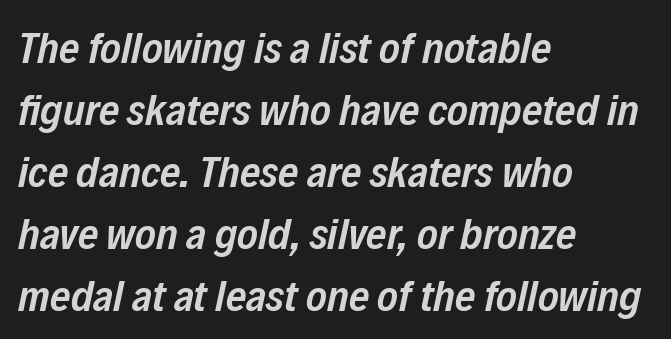
The image shows 44 px semibold, condensed type, italic (leaning right); set left-aligned, normal line spacing (1.41x), normal letter spacing, not underlined; low stroke contrast and a medium x-height.
